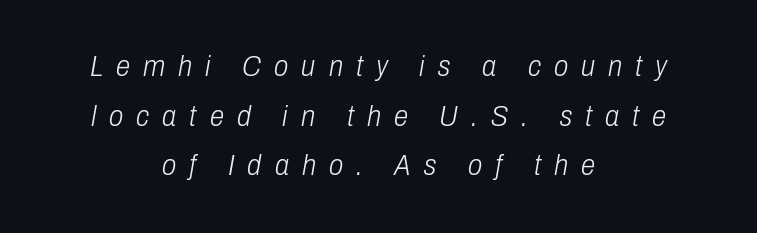
{"italic": "yes", "lean": "right", "slant_degrees": 10, "bold": "no", "weight": "light", "width": "condensed", "stroke_contrast": "low", "x_height": "medium", "monospaced": "no", "underline": "no", "align": "center", "line_spacing_ratio": 1.71, "letter_spacing": "wide", "letter_spacing_em": 0.45, "glyph_px": 29}
